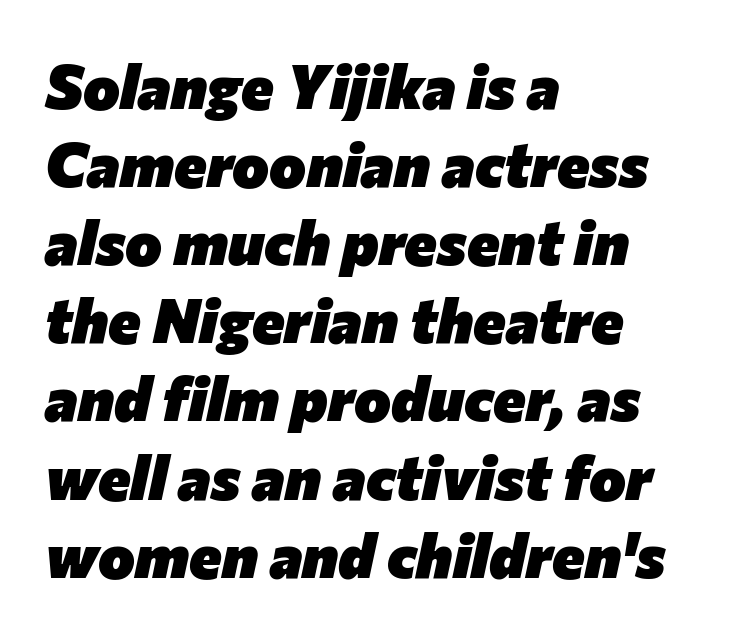
The image shows 62 px heavy type, italic (leaning right); set left-aligned, normal line spacing (1.26x), normal letter spacing, not underlined; low stroke contrast and a medium x-height.
